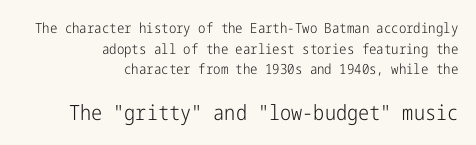
Students, observe: this is what conventionally led text looks like. A quiet, ordinary-to-light weight characterises the typeface. The compositor pushed each line to the right boundary. You get the small type first, then a jump to larger type.
